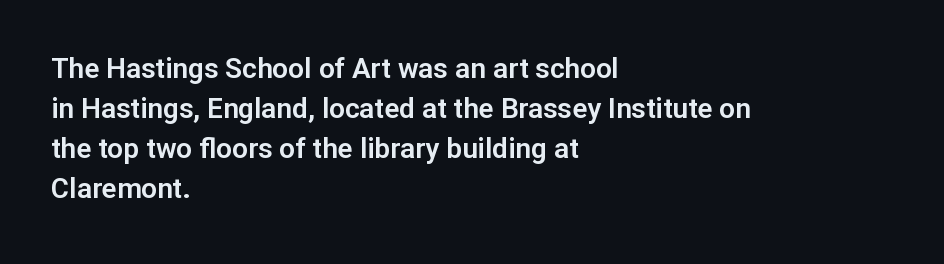
Note: no serifs on the glyphs. Looks like regular typesetting: each glyph gets only the width it needs. This rendering leaves character spacing at its baseline value. The gap between lines stays unmarked. No italicization has been applied; the sample stays upright. Vertical spacing — default.
